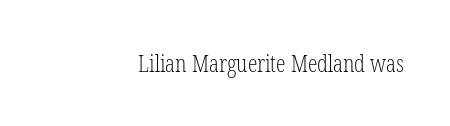
Q: Is the text bold? A: No.
Q: Is the text italic (slanted)? A: No, it is upright.
Q: Is the text underlined? A: No.
Q: How is the paragraph aligned? A: Right-aligned.
Q: Is the spacing between letters normal or unusually wide? A: Normal.
